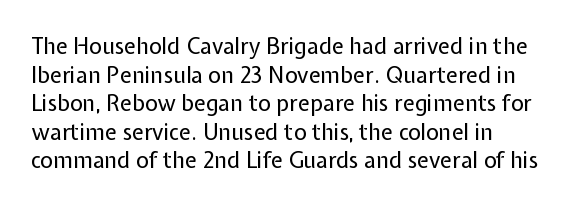
Q: Is the text bold? A: No.
Q: Is the text italic (slanted)? A: No, it is upright.
Q: Is the text underlined? A: No.
Q: How is the paragraph aligned? A: Left-aligned.
Q: Is the spacing between letters normal or unusually wide? A: Normal.
Q: Is the spacing between lines tight, normal or loose? A: Normal.
